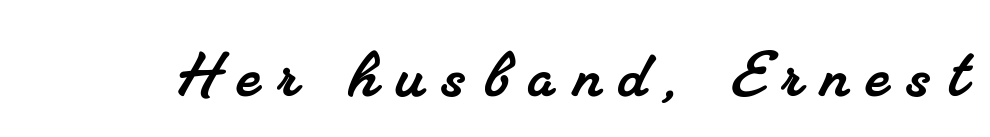
The image shows 78 px serif type; set unusually wide letter spacing (+0.24 em), not underlined; medium stroke contrast and a small x-height.
